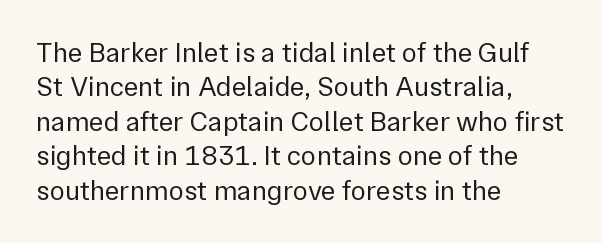
Q: Is the text bold? A: No.
Q: Is the text italic (slanted)? A: No, it is upright.
Q: Is the typeface a serif or a sans-serif typeface? A: Sans-serif.
Q: Is the text underlined? A: No.
Q: How is the paragraph aligned? A: Left-aligned.
Q: Is the spacing between letters normal or unusually wide? A: Normal.
Q: Width (condensed, normal, or wide)? A: Normal.
Q: Stroke contrast? A: Low.
Q: x-height? A: Medium.
Q: Monospaced? A: No.
